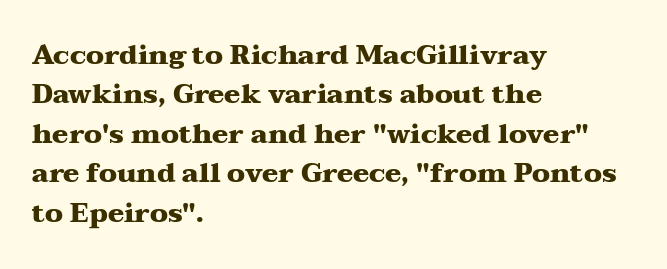
{"italic": "no", "bold": "yes", "underline": "no", "align": "left", "line_spacing": "normal", "line_spacing_ratio": 1.46, "letter_spacing": "normal", "letter_spacing_em": 0.0, "glyph_px": 27}
